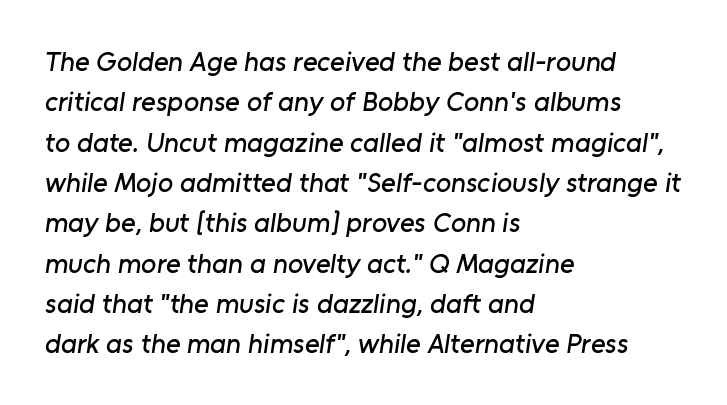
{"serif": "no", "width": "normal", "stroke_contrast": "low", "x_height": "medium", "monospaced": "no", "underline": "no", "align": "left", "line_spacing": "normal", "line_spacing_ratio": 1.44, "letter_spacing": "normal", "letter_spacing_em": 0.0, "glyph_px": 28}
